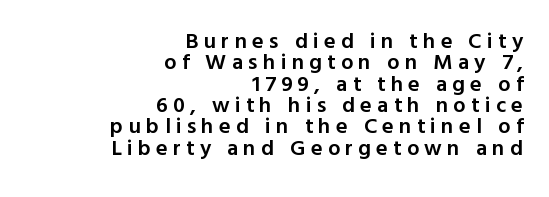
Q: Is the text bold? A: Semi-bold.
Q: Is the text italic (slanted)? A: No, it is upright.
Q: Is the text underlined? A: No.
Q: How is the paragraph aligned? A: Right-aligned.
Q: Is the spacing between letters normal or unusually wide? A: Unusually wide.
Q: Is the spacing between lines tight, normal or loose? A: Tight.
